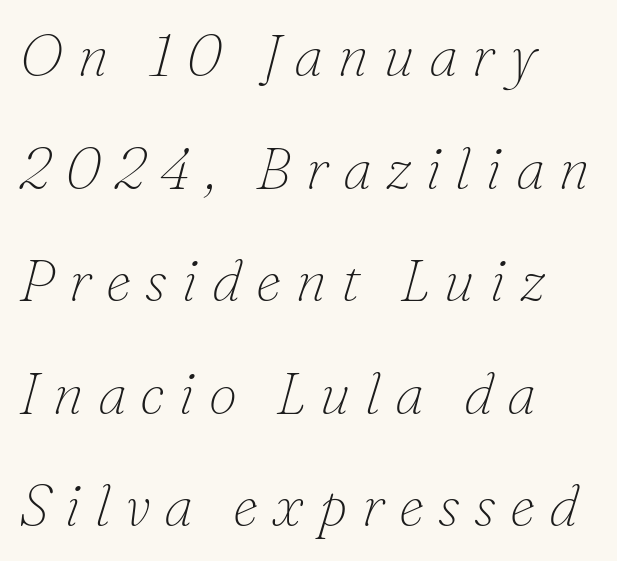
Q: Is the text bold? A: No.
Q: Is the text italic (slanted)? A: Yes, it leans right by about 16 degrees.
Q: Is the typeface a serif or a sans-serif typeface? A: Serif.
Q: Is the text underlined? A: No.
Q: How is the paragraph aligned? A: Left-aligned.
Q: Is the spacing between letters normal or unusually wide? A: Unusually wide.
Q: Is the spacing between lines tight, normal or loose? A: Loose.
Q: Width (condensed, normal, or wide)? A: Normal.
Q: Stroke contrast? A: Low.
Q: x-height? A: Small.
Q: Monospaced? A: No.
